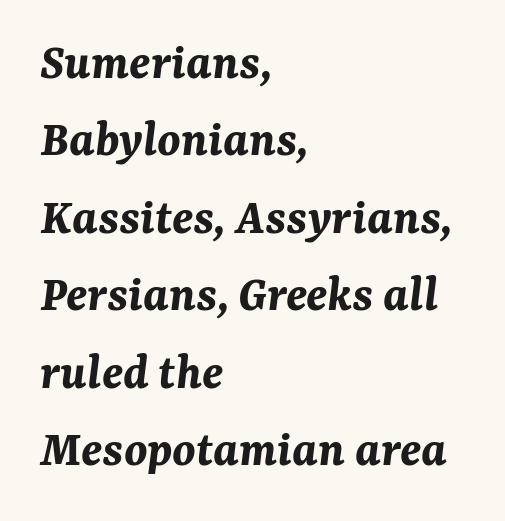
The image shows 52 px bold type, italic (leaning right); set left-aligned, normal line spacing (1.49x), normal letter spacing, not underlined; medium stroke contrast and a medium x-height.
